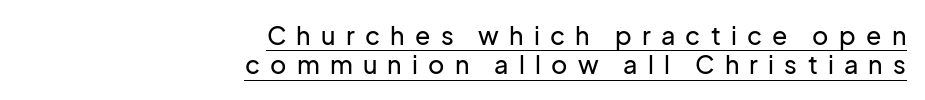
The image shows 25 px text type, upright; set right-aligned, line spacing 1.18x, unusually wide letter spacing (+0.41 em), underlined.
